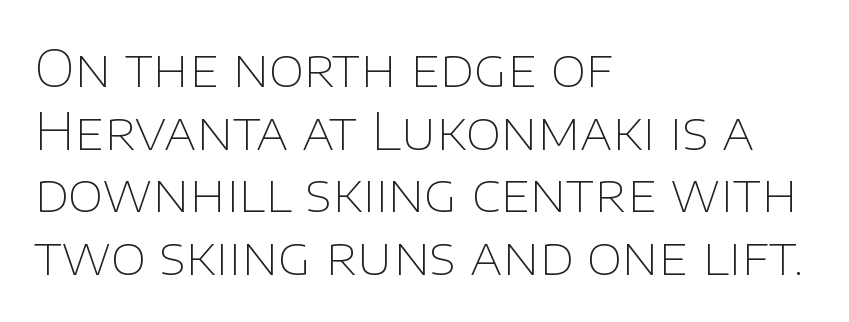
The image shows 51 px thin sans-serif type, upright; set left-aligned, line spacing 1.23x, normal letter spacing, not underlined; low stroke contrast and a large x-height.
